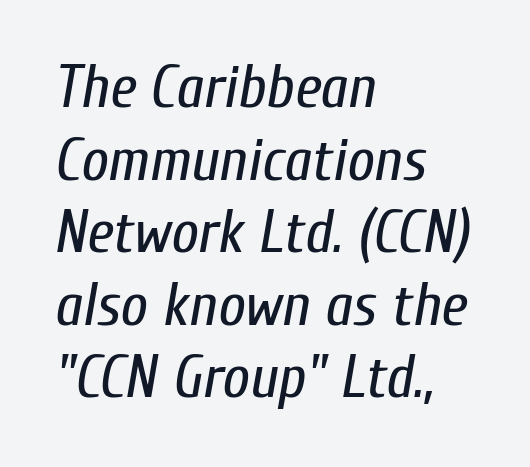
Q: Is the text bold? A: No.
Q: Is the text italic (slanted)? A: Yes, it leans right by about 10 degrees.
Q: Is the text underlined? A: No.
Q: How is the paragraph aligned? A: Left-aligned.
Q: Is the spacing between letters normal or unusually wide? A: Normal.
Q: Width (condensed, normal, or wide)? A: Condensed.
Q: Stroke contrast? A: Low.
Q: x-height? A: Medium.
Q: Monospaced? A: No.
